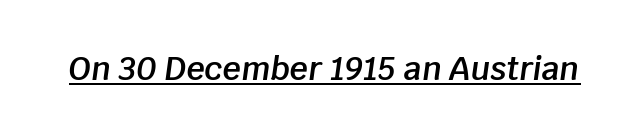
Q: Is the text bold? A: Semi-bold.
Q: Is the text italic (slanted)? A: Yes, it leans right by about 8 degrees.
Q: Is the text underlined? A: Yes.
Q: Is the spacing between letters normal or unusually wide? A: Normal.
Q: Width (condensed, normal, or wide)? A: Normal.
Q: Stroke contrast? A: Low.
Q: x-height? A: Large.
Q: Monospaced? A: No.
